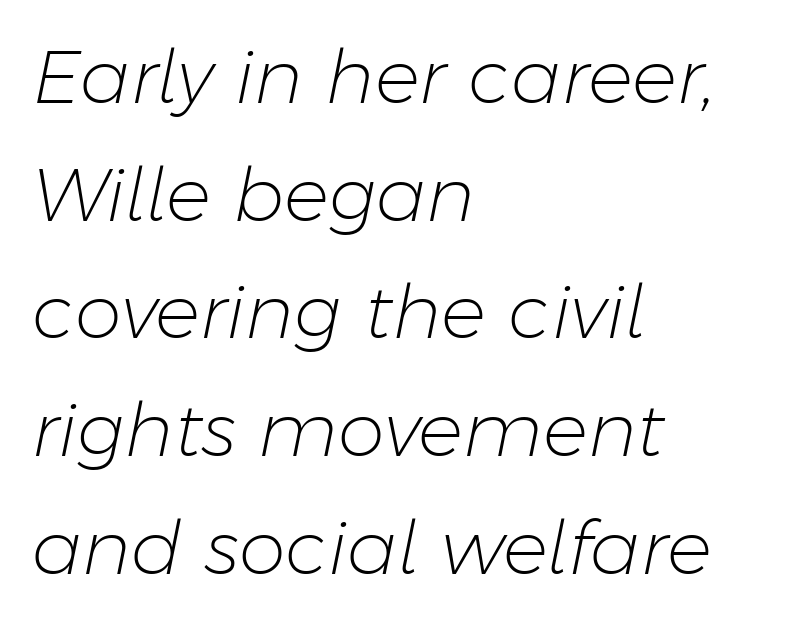
Q: Is the text bold? A: No.
Q: Is the text italic (slanted)? A: Yes, it leans right by about 11 degrees.
Q: Is the text underlined? A: No.
Q: How is the paragraph aligned? A: Left-aligned.
Q: Is the spacing between letters normal or unusually wide? A: Normal.
Q: Is the spacing between lines tight, normal or loose? A: Normal.
Q: Width (condensed, normal, or wide)? A: Normal.
Q: Stroke contrast? A: Low.
Q: x-height? A: Medium.
Q: Monospaced? A: No.
